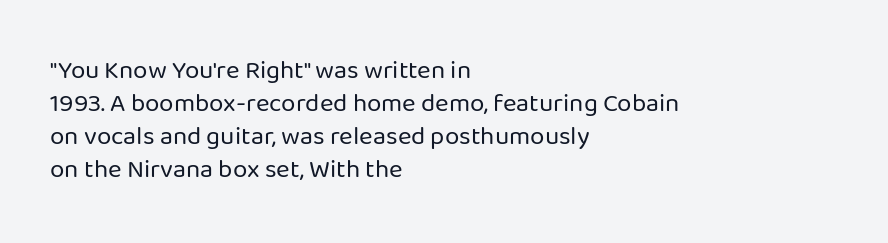
{"italic": "no", "bold": "no", "underline": "no", "align": "left", "line_spacing": "normal", "line_spacing_ratio": 1.27, "letter_spacing": "normal", "letter_spacing_em": 0.0, "glyph_px": 26}
